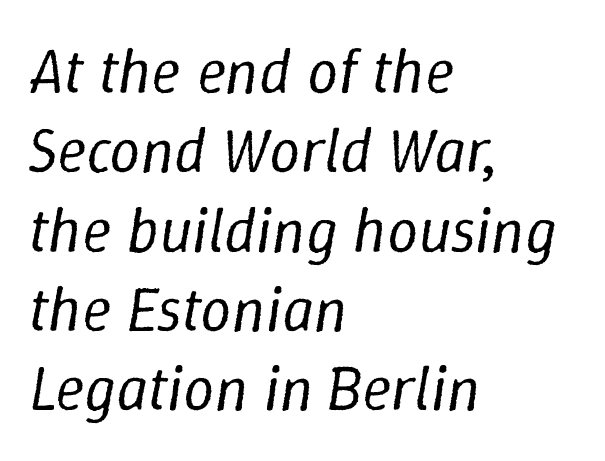
{"italic": "yes", "lean": "right", "slant_degrees": 9, "bold": "no", "weight": "regular", "width": "normal", "stroke_contrast": "low", "x_height": "medium", "monospaced": "no", "underline": "no", "align": "left", "line_spacing": "normal", "line_spacing_ratio": 1.28, "letter_spacing": "normal", "letter_spacing_em": 0.0, "glyph_px": 62}
